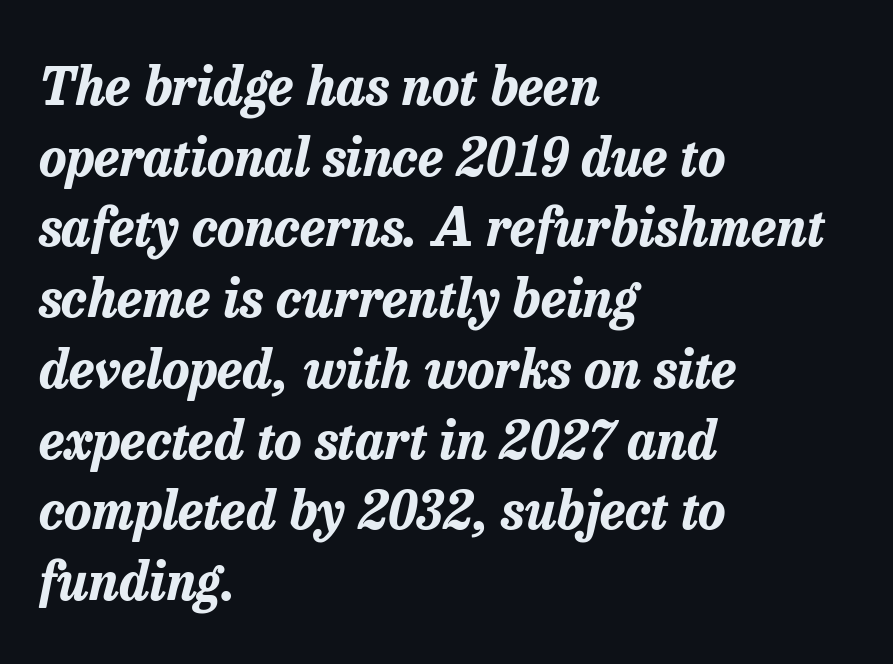
The image shows 52 px bold type, italic (leaning right); set left-aligned, normal line spacing (1.36x), normal letter spacing, not underlined; low stroke contrast and a medium x-height.
